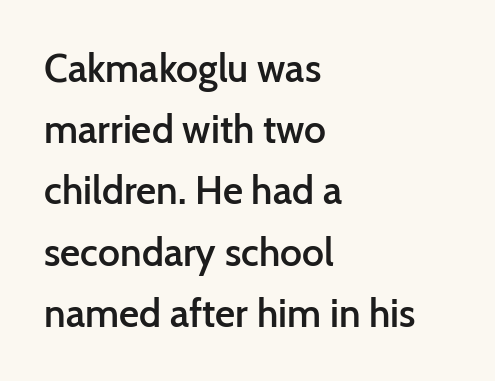
The image shows 39 px semibold sans-serif type, upright; set left-aligned, normal line spacing (1.57x), normal letter spacing, not underlined; low stroke contrast and a medium x-height.
